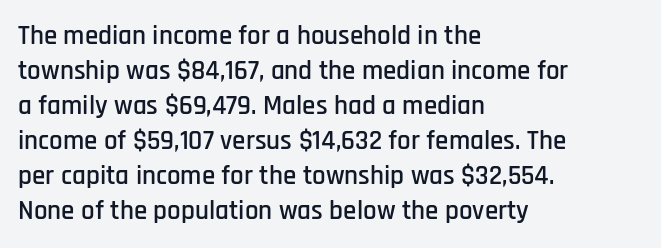
In CSS terms this would be text-align: left. Does the lettering tilt? It doesn't — this is upright. The strip under each line holds only bare page. Each word holds together tightly as a unit, with standard inter-letter gaps. These lines sit exactly where default settings would place them.
